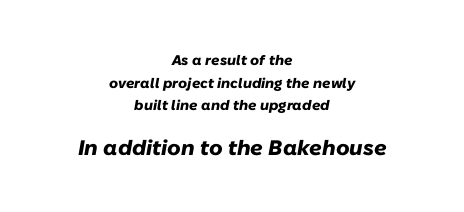
The image shows 21 px bold type, italic (leaning right); set centered, normal line spacing (1.61x), normal letter spacing, not underlined; the second (bottom) block is 1.5x larger.
